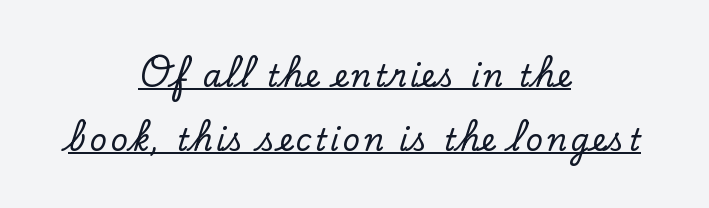
The image shows 30 px serif type; set centered, loose line spacing (2.12x), underlined; low stroke contrast and a small x-height.
